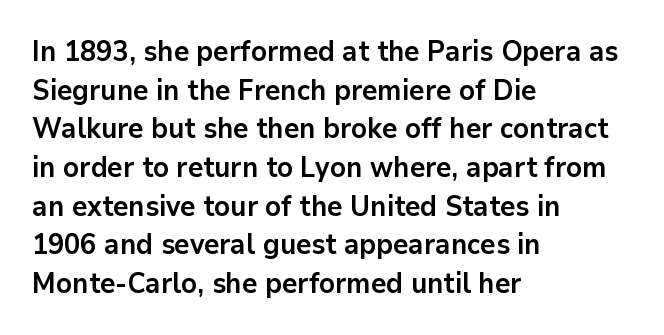
Q: Is the text bold? A: Yes.
Q: Is the text italic (slanted)? A: No, it is upright.
Q: Is the typeface a serif or a sans-serif typeface? A: Sans-serif.
Q: Is the text underlined? A: No.
Q: How is the paragraph aligned? A: Left-aligned.
Q: Is the spacing between letters normal or unusually wide? A: Normal.
Q: Is the spacing between lines tight, normal or loose? A: Normal.
Q: Width (condensed, normal, or wide)? A: Normal.
Q: Stroke contrast? A: Low.
Q: x-height? A: Medium.
Q: Monospaced? A: No.
